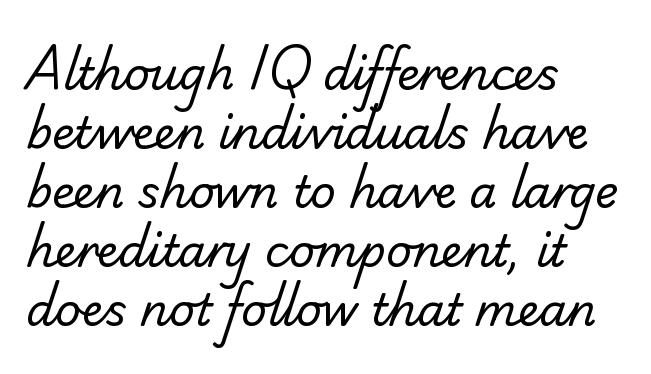
Whoever set this chose a conventional vertical rhythm. Reading down the block, your eye returns to a fixed left position each line. The string is rendered with underlining switched off. Nope, no serifs anywhere on these letters.
